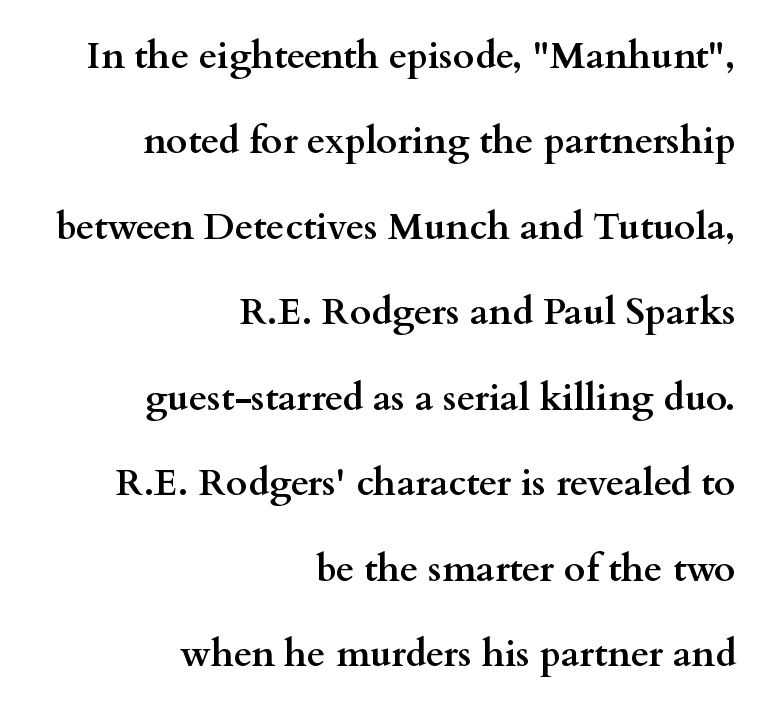
The image shows 37 px semibold, wide serif type, upright; set right-aligned, loose line spacing (2.31x), normal letter spacing, not underlined; medium stroke contrast and a small x-height.
